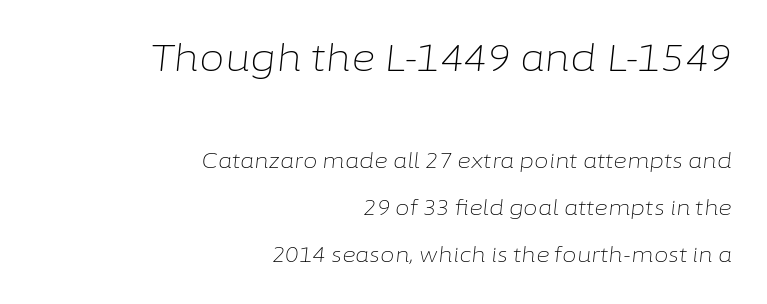
{"italic": "yes", "lean": "right", "slant_degrees": 6, "bold": "no", "weight": "light", "width": "normal", "stroke_contrast": "low", "x_height": "medium", "monospaced": "no", "underline": "no", "align": "right", "line_spacing": "loose", "line_spacing_ratio": 2.25, "letter_spacing": "normal", "letter_spacing_em": 0.0, "larger_block": "first", "size_ratio": 1.76, "glyph_px": 37}
